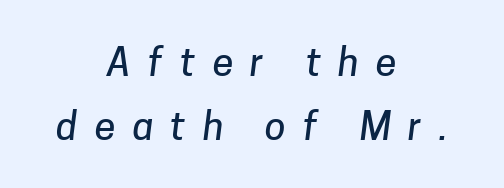
Q: Is the typeface a serif or a sans-serif typeface? A: Sans-serif.
Q: Is the text underlined? A: No.
Q: How is the paragraph aligned? A: Centered.
Q: Is the spacing between letters normal or unusually wide? A: Unusually wide.
Q: Is the spacing between lines tight, normal or loose? A: Normal.
Q: Width (condensed, normal, or wide)? A: Normal.
Q: Stroke contrast? A: Low.
Q: x-height? A: Medium.
Q: Monospaced? A: No.
